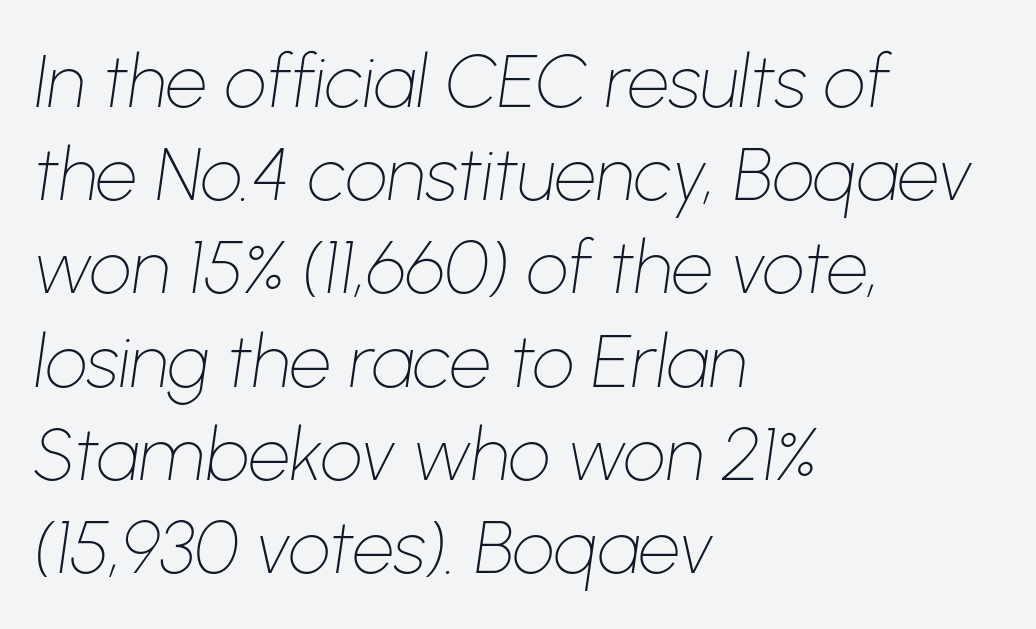
Q: Is the text bold? A: No.
Q: Is the text italic (slanted)? A: Yes, it leans right by about 8 degrees.
Q: Is the text underlined? A: No.
Q: How is the paragraph aligned? A: Left-aligned.
Q: Is the spacing between letters normal or unusually wide? A: Normal.
Q: Is the spacing between lines tight, normal or loose? A: Normal.
Q: Width (condensed, normal, or wide)? A: Normal.
Q: Stroke contrast? A: Low.
Q: x-height? A: Medium.
Q: Monospaced? A: No.
